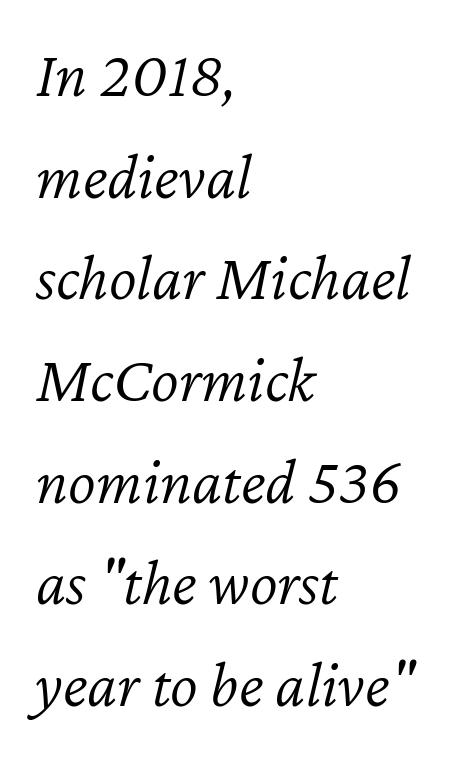
Rendered with sloped, italic letterforms. In CSS terms this would be text-align: left. The baseline area is clear. Students, observe: this is what conventionally led text looks like. These lines are rendered in a variable-pitch font. Here the glyphs are tracked normally, forming tight word shapes.
